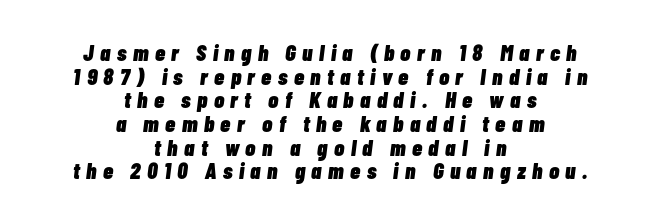
Q: Is the text bold? A: Yes.
Q: Is the text italic (slanted)? A: Yes, it leans right by about 7 degrees.
Q: Is the text underlined? A: No.
Q: How is the paragraph aligned? A: Centered.
Q: Is the spacing between letters normal or unusually wide? A: Unusually wide.
Q: Is the spacing between lines tight, normal or loose? A: Tight.
